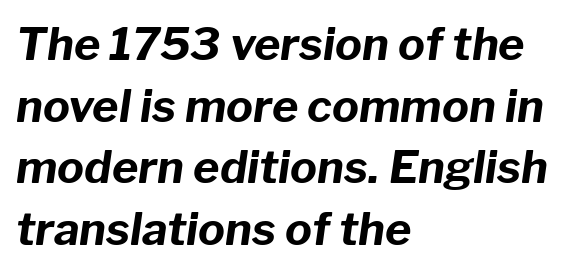
{"italic": "yes", "lean": "right", "slant_degrees": 8, "bold": "yes", "weight": "bold", "width": "normal", "stroke_contrast": "low", "x_height": "medium", "monospaced": "no", "underline": "no", "align": "left", "line_spacing": "normal", "line_spacing_ratio": 1.37, "letter_spacing": "normal", "letter_spacing_em": 0.0, "glyph_px": 45}
